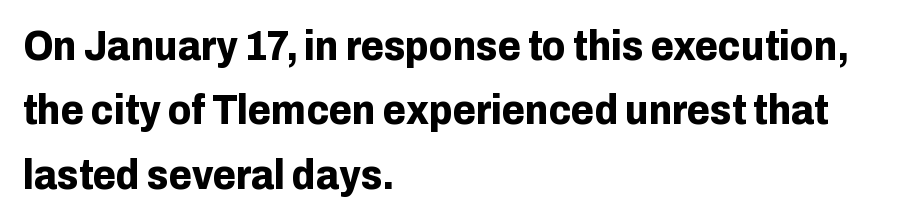
The image shows 42 px bold sans-serif type, upright; set left-aligned, normal line spacing (1.53x), normal letter spacing, not underlined; low stroke contrast and a medium x-height.
